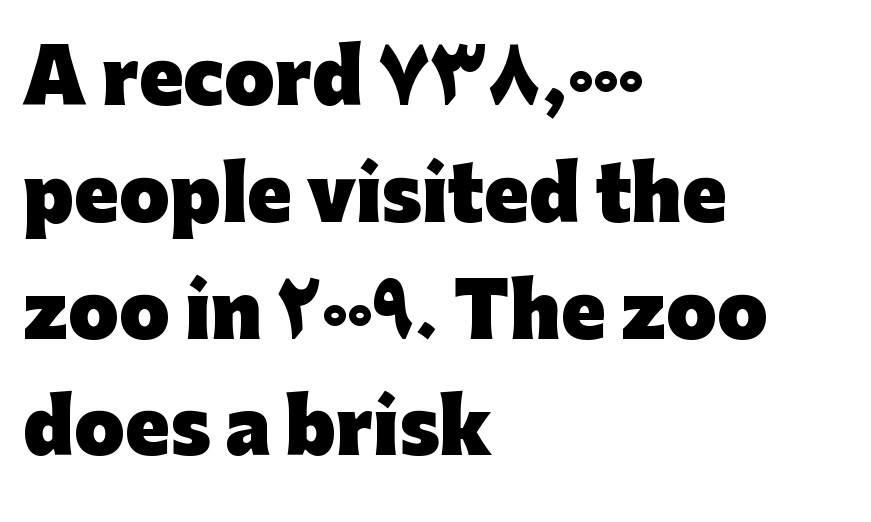
Q: Is the text bold? A: Yes.
Q: Is the text italic (slanted)? A: No, it is upright.
Q: Is the typeface a serif or a sans-serif typeface? A: Sans-serif.
Q: Is the text underlined? A: No.
Q: How is the paragraph aligned? A: Left-aligned.
Q: Is the spacing between letters normal or unusually wide? A: Normal.
Q: Is the spacing between lines tight, normal or loose? A: Normal.
Q: Width (condensed, normal, or wide)? A: Normal.
Q: Stroke contrast? A: Low.
Q: x-height? A: Medium.
Q: Monospaced? A: No.
